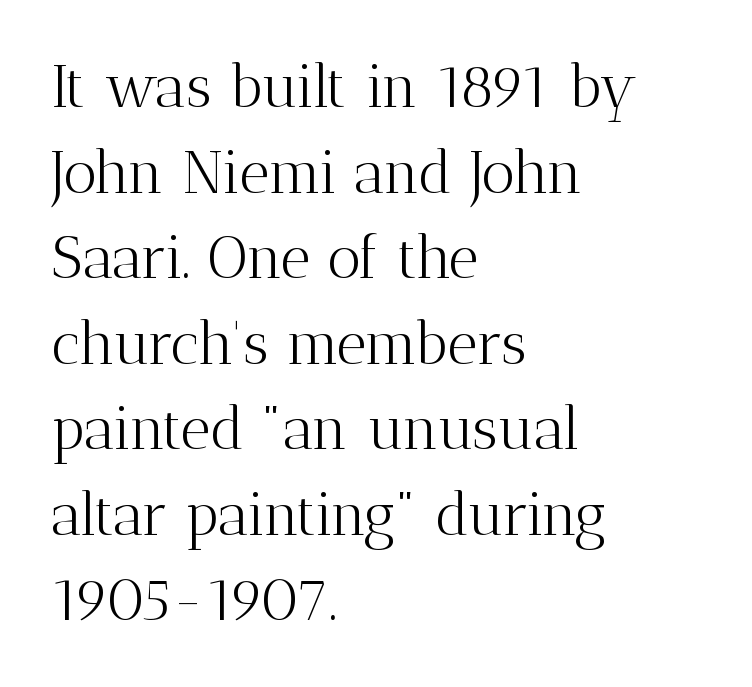
Q: Is the text bold? A: No.
Q: Is the text italic (slanted)? A: No, it is upright.
Q: Is the typeface a serif or a sans-serif typeface? A: Serif.
Q: Is the text underlined? A: No.
Q: How is the paragraph aligned? A: Left-aligned.
Q: Is the spacing between letters normal or unusually wide? A: Normal.
Q: Is the spacing between lines tight, normal or loose? A: Normal.
Q: Width (condensed, normal, or wide)? A: Normal.
Q: Stroke contrast? A: Medium.
Q: x-height? A: Medium.
Q: Monospaced? A: No.
